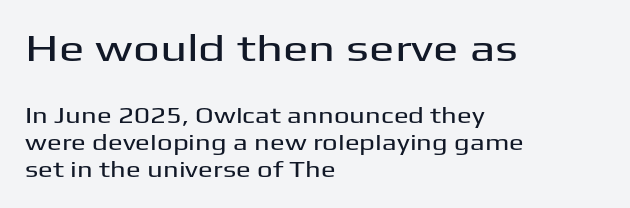
Q: Is the text italic (slanted)? A: No, it is upright.
Q: Is the typeface a serif or a sans-serif typeface? A: Sans-serif.
Q: Is the text underlined? A: No.
Q: How is the paragraph aligned? A: Left-aligned.
Q: Is the spacing between letters normal or unusually wide? A: Normal.
Q: Which block of text is set in a larger size, the first (top) or the second (bottom)? A: The first (top) one.
Q: Width (condensed, normal, or wide)? A: Wide.
Q: Stroke contrast? A: Medium.
Q: x-height? A: Medium.
Q: Monospaced? A: No.
